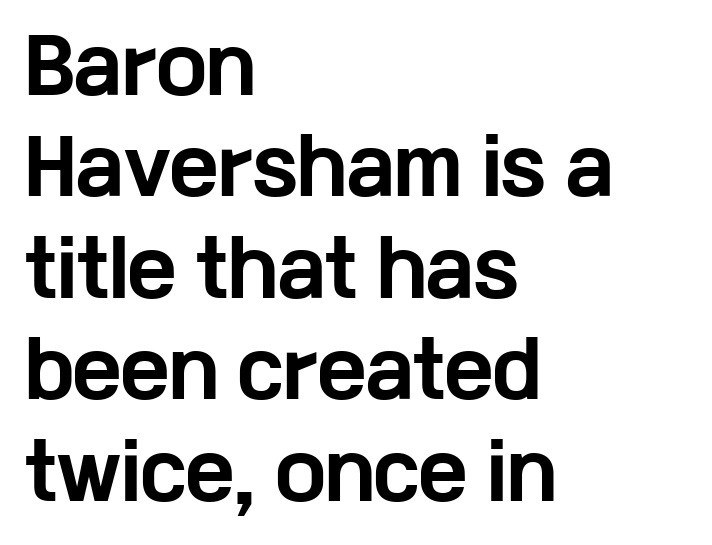
Think of a printed novel: that variable character pitch is what you see here. The type sits square on the baseline with zero lean. To sum up the face: it is a sans, with no serifs. Standard letterfit; no display-style spreading of the glyphs. Any mark beneath the type? The region is blank.
